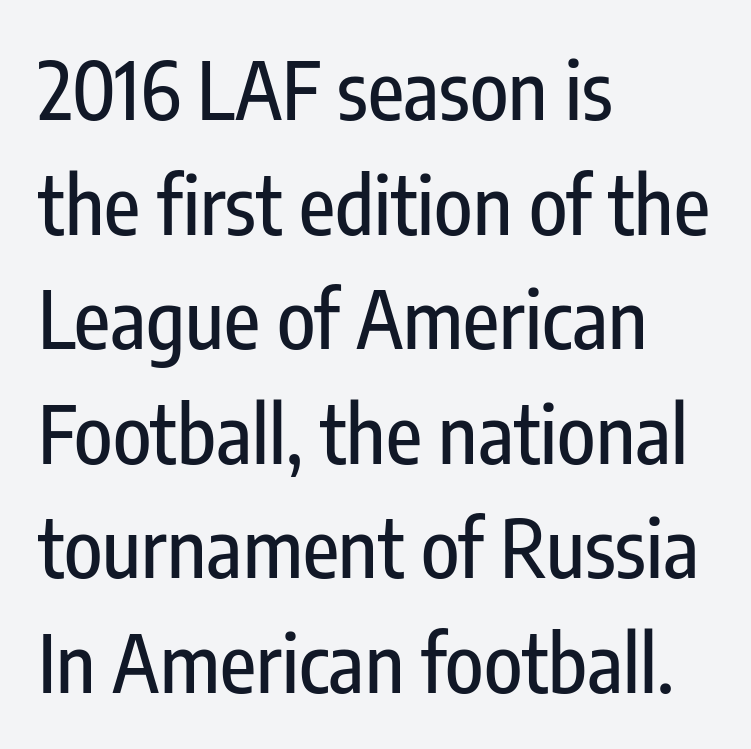
Q: Is the text italic (slanted)? A: No, it is upright.
Q: Is the typeface a serif or a sans-serif typeface? A: Sans-serif.
Q: Is the text underlined? A: No.
Q: How is the paragraph aligned? A: Left-aligned.
Q: Is the spacing between letters normal or unusually wide? A: Normal.
Q: Is the spacing between lines tight, normal or loose? A: Normal.
Q: Width (condensed, normal, or wide)? A: Condensed.
Q: Stroke contrast? A: Low.
Q: x-height? A: Medium.
Q: Monospaced? A: No.
